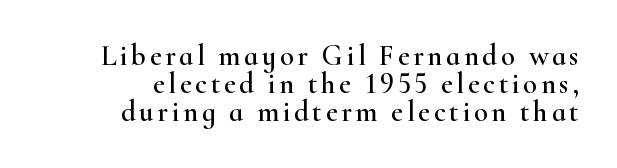
{"serif": "yes", "italic": "no", "width": "wide", "stroke_contrast": "high", "x_height": "small", "monospaced": "no", "underline": "no", "align": "right", "line_spacing": "tight", "line_spacing_ratio": 0.96, "glyph_px": 29}
